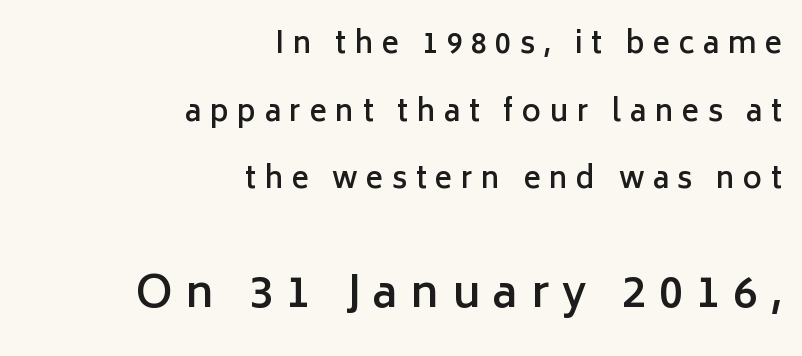
Q: Is the text bold? A: Semi-bold.
Q: Is the text italic (slanted)? A: No, it is upright.
Q: Is the typeface a serif or a sans-serif typeface? A: Sans-serif.
Q: Is the text underlined? A: No.
Q: How is the paragraph aligned? A: Right-aligned.
Q: Is the spacing between letters normal or unusually wide? A: Unusually wide.
Q: Is the spacing between lines tight, normal or loose? A: Loose.
Q: Which block of text is set in a larger size, the first (top) or the second (bottom)? A: The second (bottom) one.
Q: Width (condensed, normal, or wide)? A: Normal.
Q: Stroke contrast? A: Low.
Q: x-height? A: Medium.
Q: Monospaced? A: No.
